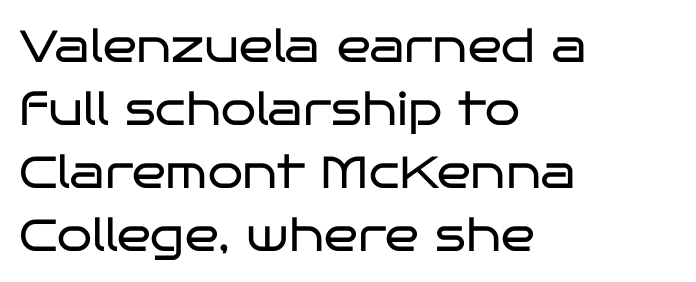
The image shows 45 px regular-weight, wide sans-serif type, upright; set left-aligned, normal line spacing (1.4x), normal letter spacing, not underlined; low stroke contrast and a large x-height.
